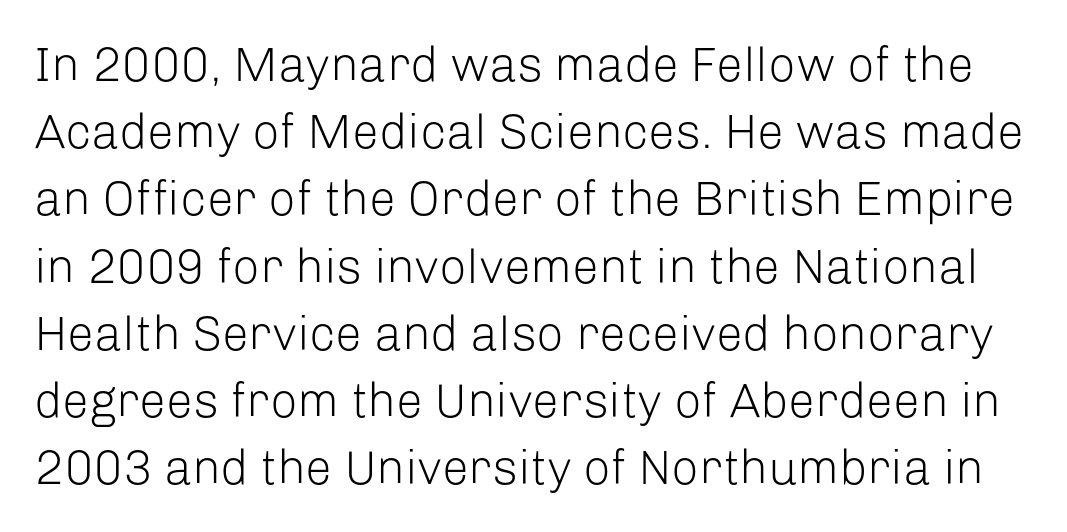
The image shows 48 px light sans-serif type, upright; set normal line spacing (1.4x), normal letter spacing, not underlined; low stroke contrast and a medium x-height.
